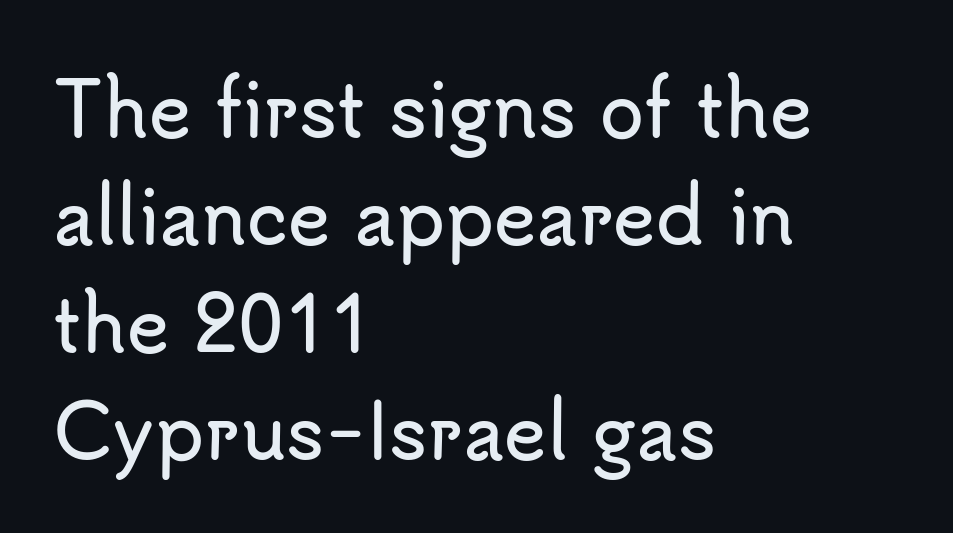
Q: Is the text italic (slanted)? A: No, it is upright.
Q: Is the typeface a serif or a sans-serif typeface? A: Sans-serif.
Q: Is the text underlined? A: No.
Q: How is the paragraph aligned? A: Left-aligned.
Q: Is the spacing between letters normal or unusually wide? A: Normal.
Q: Is the spacing between lines tight, normal or loose? A: Normal.
Q: Width (condensed, normal, or wide)? A: Normal.
Q: Stroke contrast? A: Low.
Q: x-height? A: Small.
Q: Monospaced? A: No.
